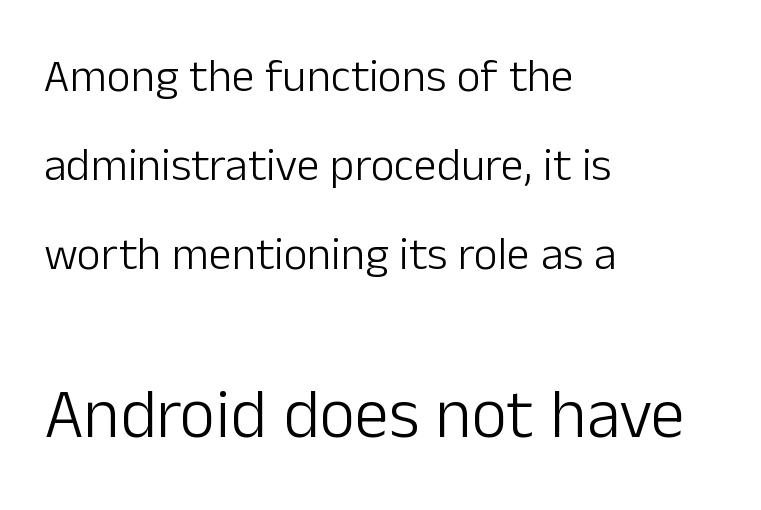
{"serif": "no", "italic": "no", "bold": "no", "weight": "light", "width": "normal", "stroke_contrast": "low", "x_height": "medium", "monospaced": "no", "underline": "no", "align": "left", "line_spacing": "loose", "line_spacing_ratio": 1.93, "letter_spacing": "normal", "letter_spacing_em": 0.0, "larger_block": "second", "size_ratio": 1.5, "glyph_px": 69}
